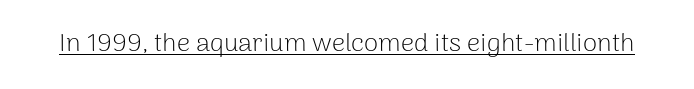
Q: Is the text bold? A: No.
Q: Is the text italic (slanted)? A: No, it is upright.
Q: Is the text underlined? A: Yes.
Q: Is the spacing between letters normal or unusually wide? A: Normal.
